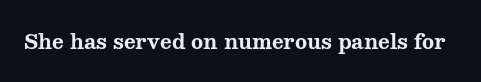
Q: Is the text bold? A: Yes.
Q: Is the text italic (slanted)? A: No, it is upright.
Q: Is the text underlined? A: No.
Q: Is the spacing between letters normal or unusually wide? A: Normal.
